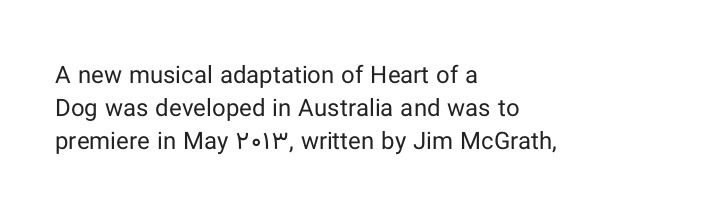
{"italic": "no", "bold": "no", "underline": "no", "align": "left", "line_spacing": "normal", "line_spacing_ratio": 1.38, "letter_spacing": "normal", "letter_spacing_em": 0.0, "glyph_px": 24}
